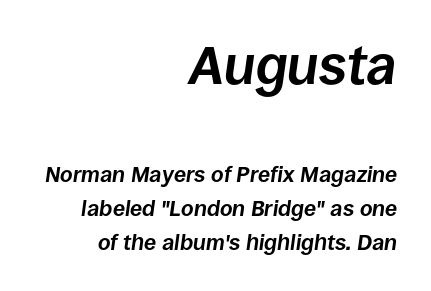
The image shows 54 px bold type, italic (leaning right); set right-aligned, normal line spacing (1.55x), normal letter spacing, not underlined; the first (top) block is 2.45x larger; low stroke contrast and a large x-height.
